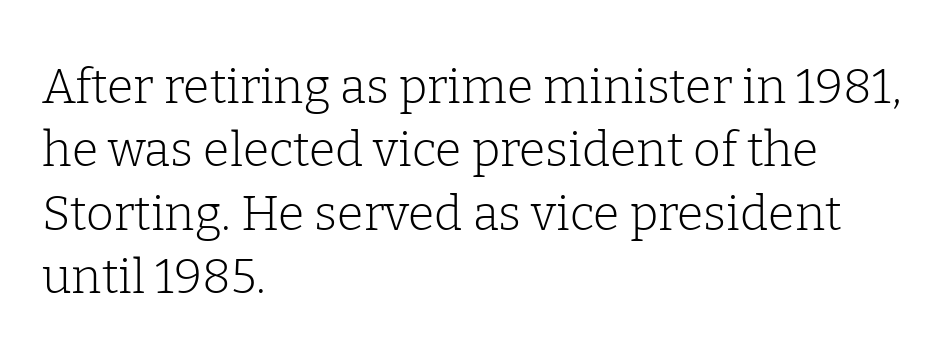
Q: Is the text bold? A: No.
Q: Is the text italic (slanted)? A: No, it is upright.
Q: Is the typeface a serif or a sans-serif typeface? A: Serif.
Q: Is the text underlined? A: No.
Q: How is the paragraph aligned? A: Left-aligned.
Q: Is the spacing between letters normal or unusually wide? A: Normal.
Q: Is the spacing between lines tight, normal or loose? A: Normal.
Q: Width (condensed, normal, or wide)? A: Normal.
Q: Stroke contrast? A: Low.
Q: x-height? A: Medium.
Q: Monospaced? A: No.
